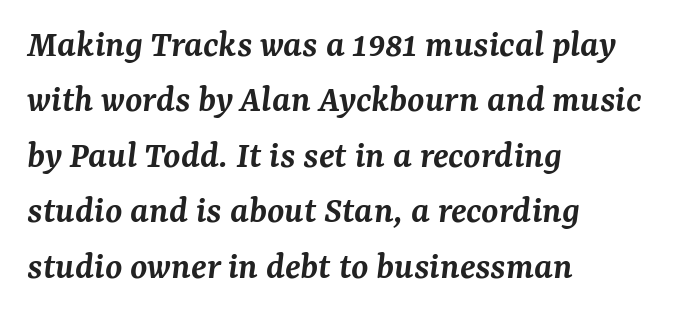
Q: Is the text bold? A: Semi-bold.
Q: Is the text italic (slanted)? A: Yes, it leans right by about 7 degrees.
Q: Is the typeface a serif or a sans-serif typeface? A: Serif.
Q: Is the text underlined? A: No.
Q: How is the paragraph aligned? A: Left-aligned.
Q: Is the spacing between letters normal or unusually wide? A: Normal.
Q: Is the spacing between lines tight, normal or loose? A: Normal.
Q: Width (condensed, normal, or wide)? A: Normal.
Q: Stroke contrast? A: Medium.
Q: x-height? A: Medium.
Q: Monospaced? A: No.
